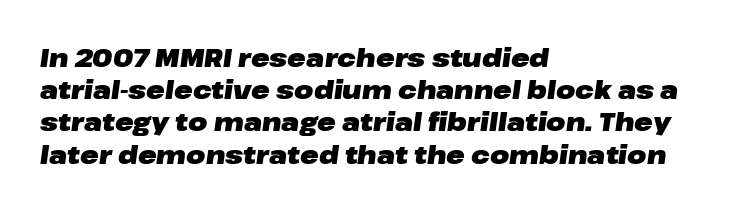
{"italic": "yes", "lean": "right", "slant_degrees": 8, "bold": "yes", "underline": "no", "align": "left", "line_spacing": "normal", "line_spacing_ratio": 1.29, "letter_spacing": "normal", "letter_spacing_em": 0.0, "glyph_px": 25}
